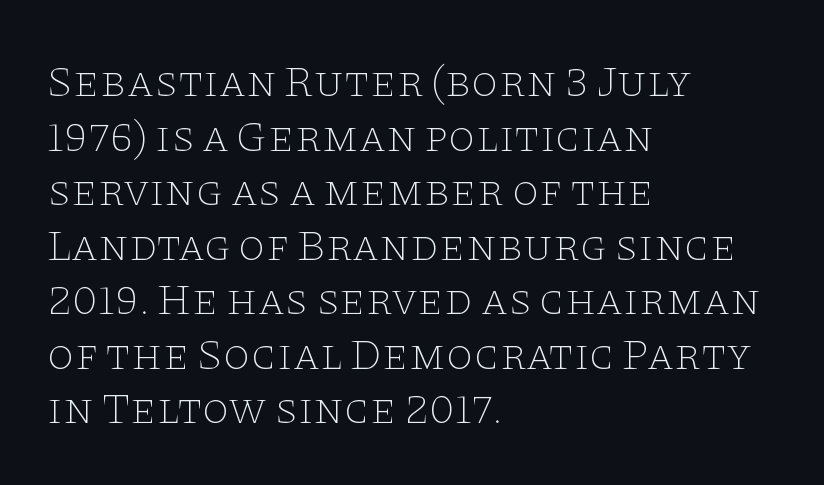
{"serif": "yes", "italic": "no", "bold": "no", "weight": "thin", "width": "wide", "stroke_contrast": "low", "x_height": "large", "monospaced": "no", "underline": "no", "align": "left", "line_spacing_ratio": 1.24, "letter_spacing": "normal", "letter_spacing_em": 0.0, "glyph_px": 44}
